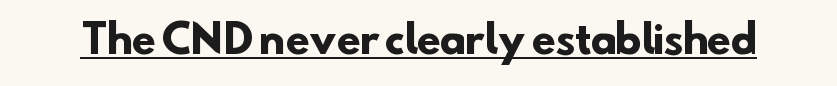
Think of a printed novel: that variable character pitch is what you see here. Every word sits above its own underline. Its strokes are broad and dark, the hallmark of bold type. This rendering leaves character spacing at its baseline value.
